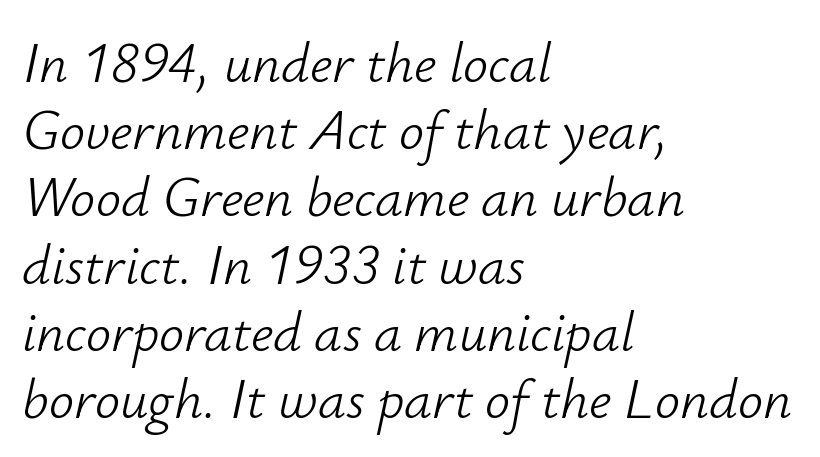
You can tell it's italic because the verticals aren't actually vertical. Does the copy run flush right? No — it runs flush left. The passage shown is typed in a proportional face where columns would drift. Descenders are the only things crossing below the line. Stems here are at most as thick as an everyday book face.
